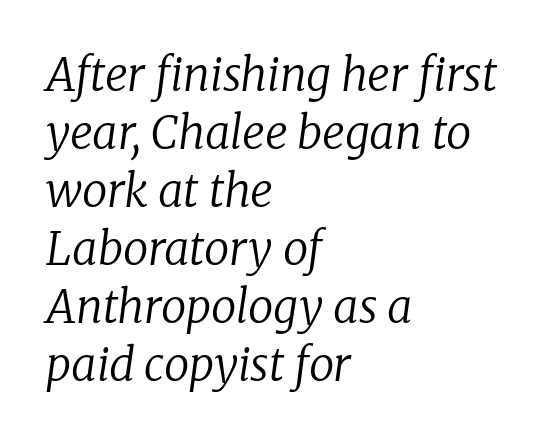
Q: Is the text bold? A: No.
Q: Is the text italic (slanted)? A: Yes, it leans right by about 8 degrees.
Q: Is the typeface a serif or a sans-serif typeface? A: Serif.
Q: Is the text underlined? A: No.
Q: How is the paragraph aligned? A: Left-aligned.
Q: Is the spacing between letters normal or unusually wide? A: Normal.
Q: Is the spacing between lines tight, normal or loose? A: Normal.
Q: Width (condensed, normal, or wide)? A: Normal.
Q: Stroke contrast? A: Low.
Q: x-height? A: Medium.
Q: Monospaced? A: No.
